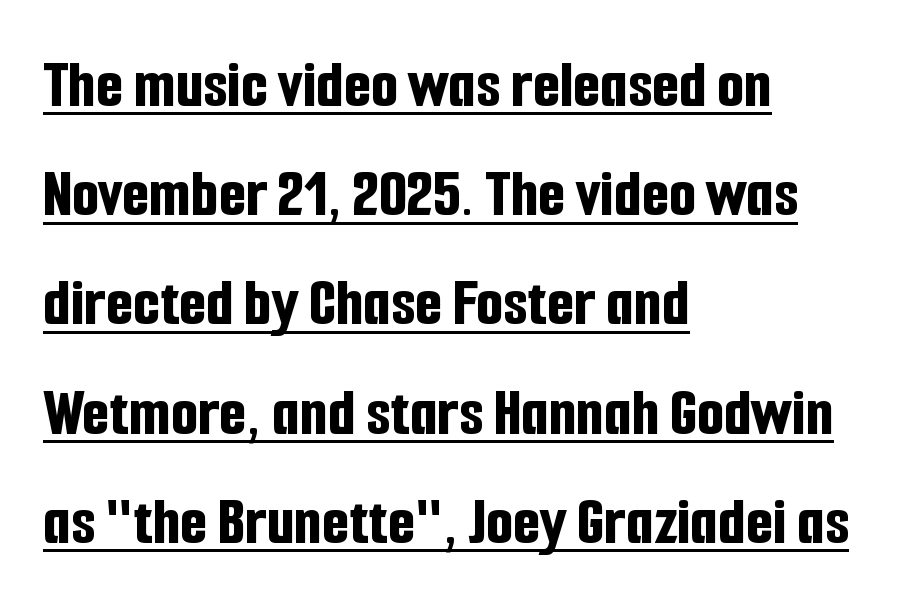
Q: Is the text bold? A: Yes.
Q: Is the text italic (slanted)? A: No, it is upright.
Q: Is the typeface a serif or a sans-serif typeface? A: Sans-serif.
Q: Is the text underlined? A: Yes.
Q: How is the paragraph aligned? A: Left-aligned.
Q: Is the spacing between letters normal or unusually wide? A: Normal.
Q: Is the spacing between lines tight, normal or loose? A: Normal.
Q: Width (condensed, normal, or wide)? A: Condensed.
Q: Stroke contrast? A: Low.
Q: x-height? A: Medium.
Q: Monospaced? A: No.
